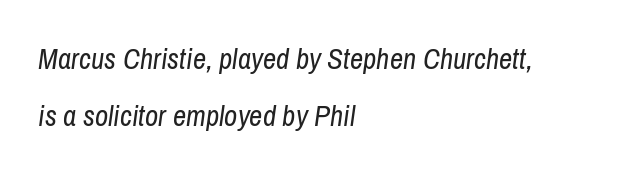
The lines are spread far apart with generous leading. No extra ink here — the face is not bold. Observe the ordinary spacing: letters are neighbours, not strangers. Short and long lines alike share a common starting point at left. Rule under the text: the space is simply empty.
